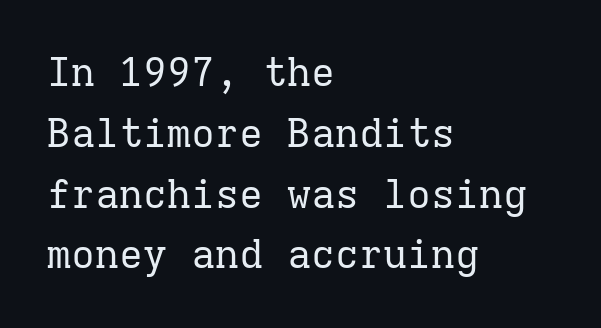
Q: Is the text bold? A: No.
Q: Is the text italic (slanted)? A: No, it is upright.
Q: Is the typeface a serif or a sans-serif typeface? A: Serif.
Q: Is the text underlined? A: No.
Q: How is the paragraph aligned? A: Left-aligned.
Q: Is the spacing between letters normal or unusually wide? A: Normal.
Q: Is the spacing between lines tight, normal or loose? A: Normal.
Q: Width (condensed, normal, or wide)? A: Normal.
Q: Stroke contrast? A: Low.
Q: x-height? A: Medium.
Q: Monospaced? A: Yes.
